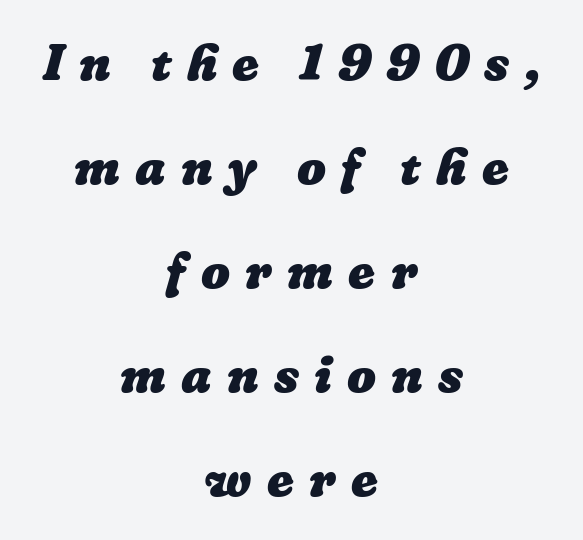
Q: Is the text bold? A: Yes.
Q: Is the text underlined? A: No.
Q: How is the paragraph aligned? A: Centered.
Q: Is the spacing between letters normal or unusually wide? A: Unusually wide.
Q: Is the spacing between lines tight, normal or loose? A: Loose.
Q: Width (condensed, normal, or wide)? A: Normal.
Q: Stroke contrast? A: Low.
Q: x-height? A: Medium.
Q: Monospaced? A: No.
